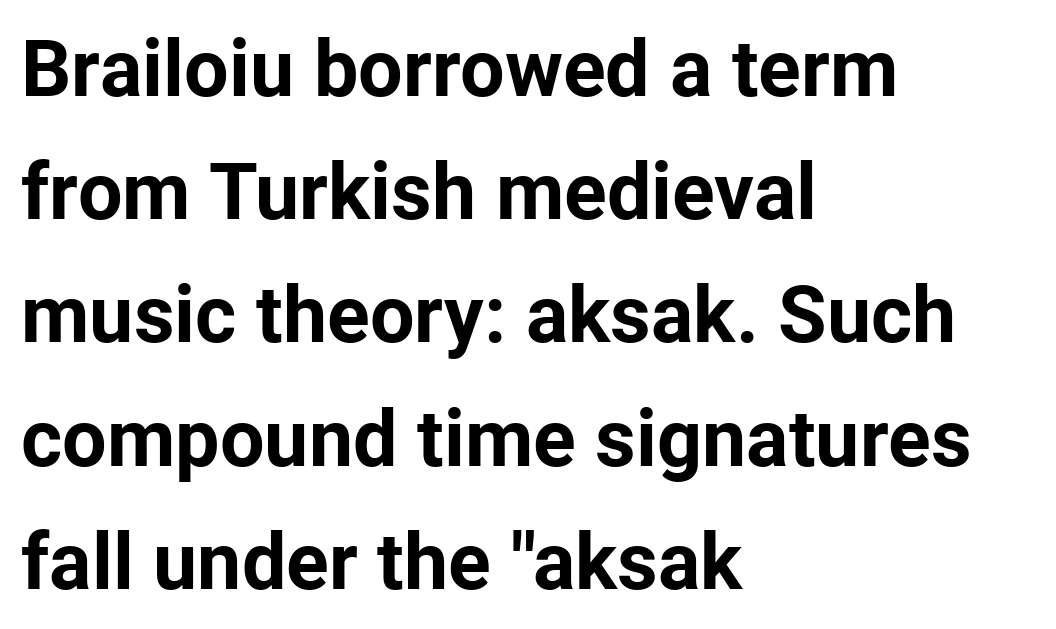
{"serif": "no", "italic": "no", "bold": "yes", "weight": "bold", "width": "normal", "stroke_contrast": "low", "x_height": "medium", "monospaced": "no", "underline": "no", "align": "left", "line_spacing": "normal", "line_spacing_ratio": 1.56, "letter_spacing": "normal", "letter_spacing_em": 0.0, "glyph_px": 79}
